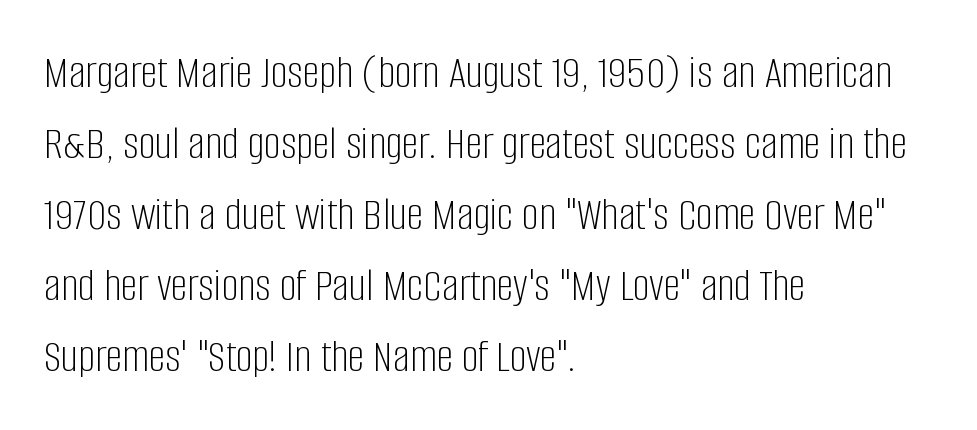
The image shows 47 px light, condensed sans-serif type, upright; set left-aligned, normal line spacing (1.51x), normal letter spacing, not underlined; low stroke contrast and a large x-height.
